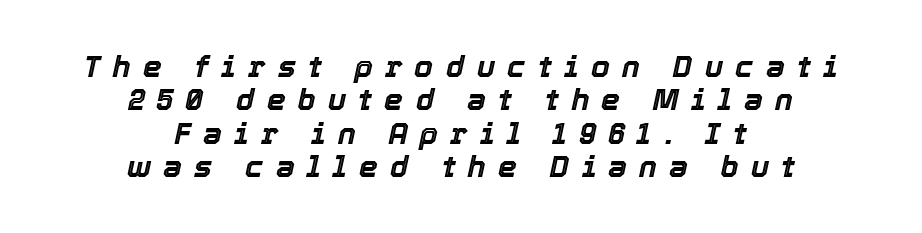
Q: Is the text italic (slanted)? A: Yes, it leans right by about 12 degrees.
Q: Is the text underlined? A: No.
Q: How is the paragraph aligned? A: Centered.
Q: Is the spacing between letters normal or unusually wide? A: Unusually wide.
Q: Is the spacing between lines tight, normal or loose? A: Tight.
Q: Width (condensed, normal, or wide)? A: Normal.
Q: x-height? A: Medium.
Q: Monospaced? A: No.
